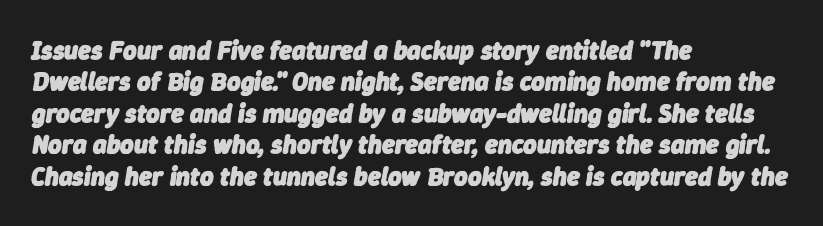
The image shows 26 px bold type, italic (leaning right); set left-aligned, line spacing 1.21x, normal letter spacing, not underlined.
